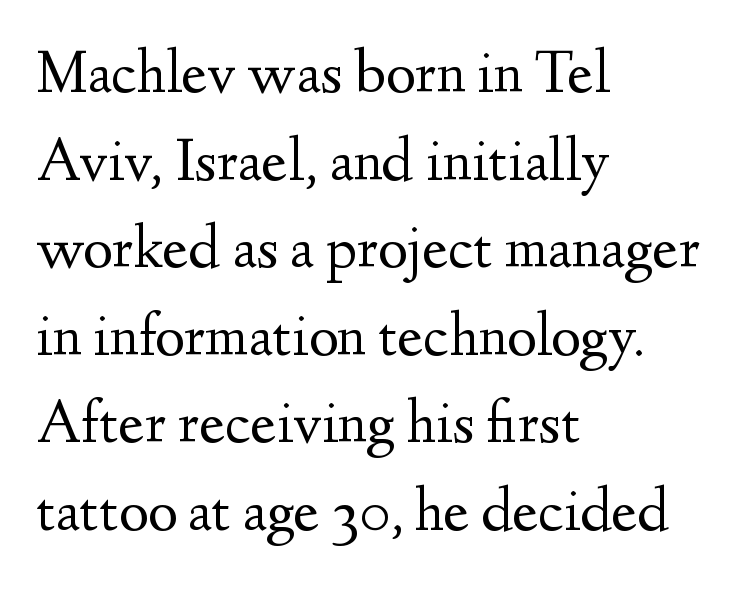
The image shows 63 px regular-weight serif type, upright; set left-aligned, normal line spacing (1.39x), normal letter spacing, not underlined; medium stroke contrast and a small x-height.
